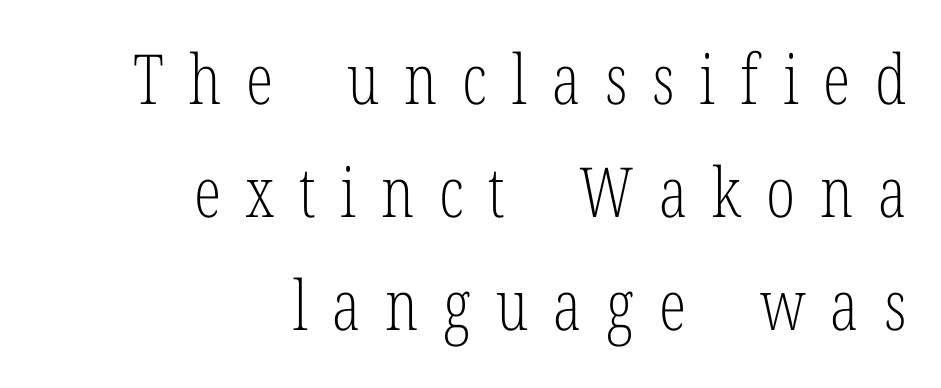
Display-style spreading of the glyphs; the letterfit is very open. What kind of face is this? One with serifs. Beneath every word, the page is bare. The characters are drawn with everyday or finer stroke widths.
